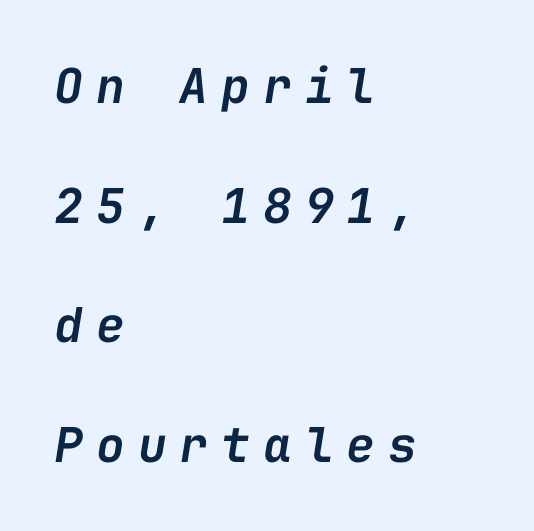
Q: Is the text bold? A: Semi-bold.
Q: Is the text italic (slanted)? A: Yes, it leans right by about 9 degrees.
Q: Is the text underlined? A: No.
Q: How is the paragraph aligned? A: Left-aligned.
Q: Is the spacing between letters normal or unusually wide? A: Unusually wide.
Q: Is the spacing between lines tight, normal or loose? A: Loose.
Q: Width (condensed, normal, or wide)? A: Normal.
Q: Stroke contrast? A: Low.
Q: x-height? A: Medium.
Q: Monospaced? A: Yes.
